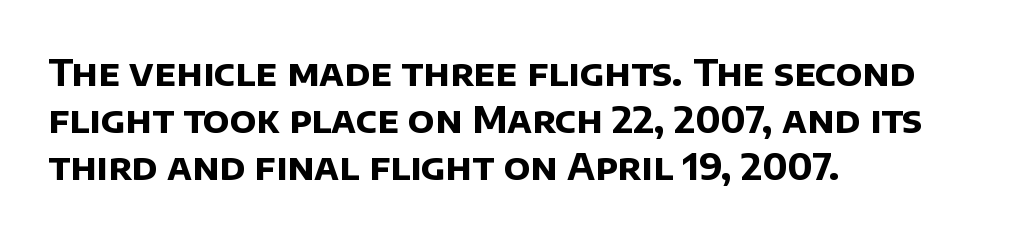
The image shows 36 px bold sans-serif type; set left-aligned, normal line spacing (1.3x), normal letter spacing, not underlined; low stroke contrast and a large x-height.
